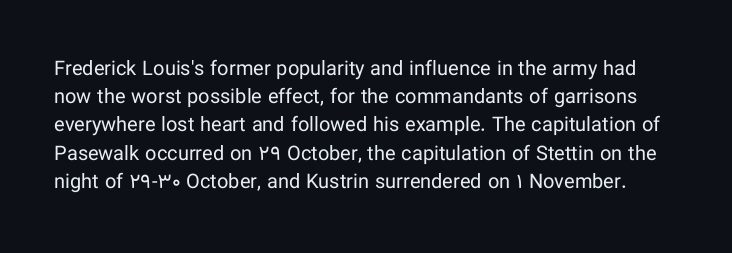
Stem width sits at or under what a default text font uses. The space directly below the letters is spotless. The type sits square on the baseline with zero lean. The vertical gap from one line to the next is medium. This rendering leaves character spacing at its baseline value.
